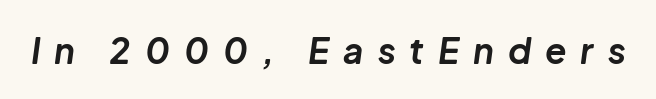
Clear beneath every line of the passage. A typesetter would call this heavily tracked-out type. Does the lettering tilt? It does — this is italic. Note the varied advance widths — an 'i' is clearly narrower than an 'm'. Stroke thickness is high; the sample reads as a true bold.
